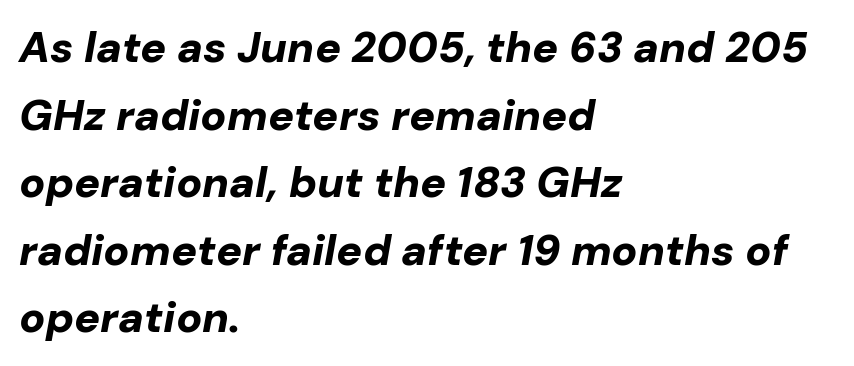
Q: Is the text bold? A: Yes.
Q: Is the text italic (slanted)? A: Yes, it leans right by about 10 degrees.
Q: Is the text underlined? A: No.
Q: How is the paragraph aligned? A: Left-aligned.
Q: Is the spacing between letters normal or unusually wide? A: Normal.
Q: Is the spacing between lines tight, normal or loose? A: Normal.
Q: Width (condensed, normal, or wide)? A: Normal.
Q: Stroke contrast? A: Low.
Q: x-height? A: Medium.
Q: Monospaced? A: No.
